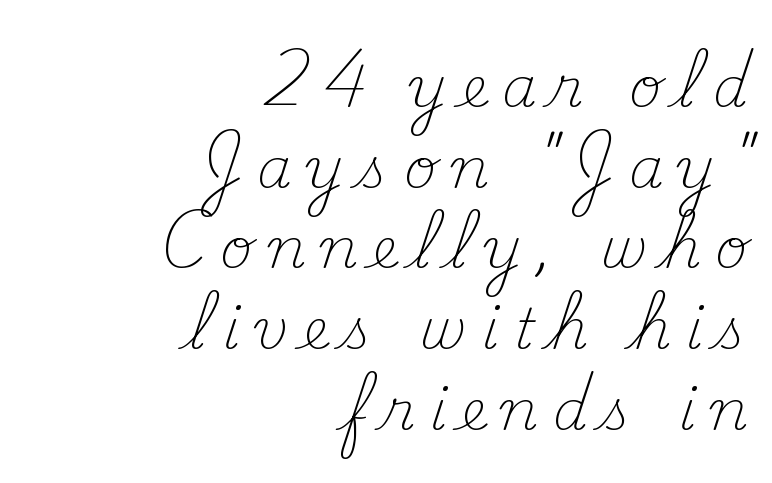
Q: Is the text bold? A: No.
Q: Is the text italic (slanted)? A: Yes.
Q: Is the typeface a serif or a sans-serif typeface? A: Serif.
Q: Is the text underlined? A: No.
Q: How is the paragraph aligned? A: Right-aligned.
Q: Is the spacing between letters normal or unusually wide? A: Unusually wide.
Q: Is the spacing between lines tight, normal or loose? A: Normal.
Q: Width (condensed, normal, or wide)? A: Normal.
Q: Stroke contrast? A: Medium.
Q: x-height? A: Small.
Q: Monospaced? A: No.
